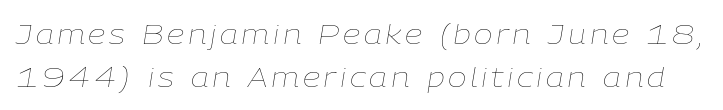
The image shows 28 px thin type, italic (leaning right); set normal line spacing (1.52x), not underlined; low stroke contrast and a medium x-height.
